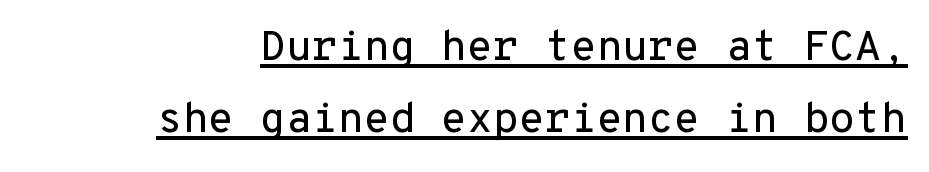
The setting favours the right margin, as signatures and pull-quotes sometimes do. Letter spacing: default. Look at the bottom of the vertical strokes: they stop flat, with no serifs. Italic? Not at all — the glyphs are vertical. The rendering uses typewriter-style spacing with identical character cells. Underline: present.
